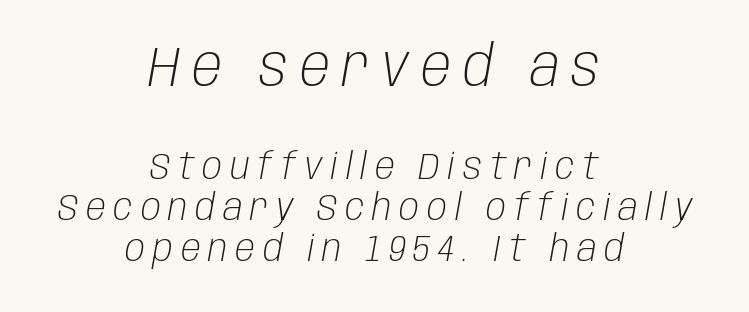
Underline: absent. Does extra space separate the letters? Yes, quite a lot of it. Compared with a flush-left layout, this one balances lines on the center instead. A typesetter would call this proportional, since set widths differ per character. Weight: not bold — regular or lighter.
